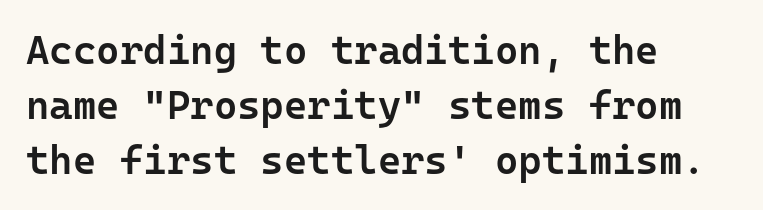
{"serif": "no", "italic": "no", "bold": "semi", "weight": "semibold", "width": "normal", "stroke_contrast": "low", "x_height": "medium", "monospaced": "yes", "underline": "no", "align": "left", "line_spacing": "normal", "line_spacing_ratio": 1.37, "letter_spacing": "normal", "letter_spacing_em": 0.0, "glyph_px": 40}
